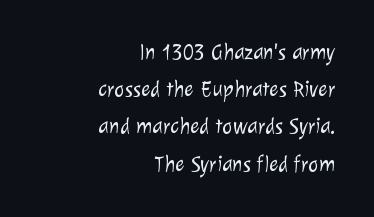
The image shows 22 px text type; set right-aligned, normal line spacing (1.69x), normal letter spacing, not underlined.
